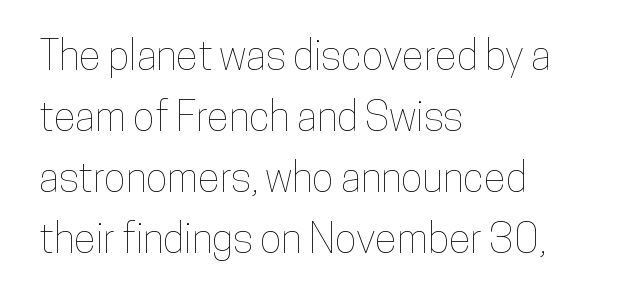
Vertically, the passage feels balanced, rows spaced as you'd expect. Caption: standard tracking, unaltered. Characters remain perfectly vertical along every line. Do the characters align in a grid? No, the font is proportional.
